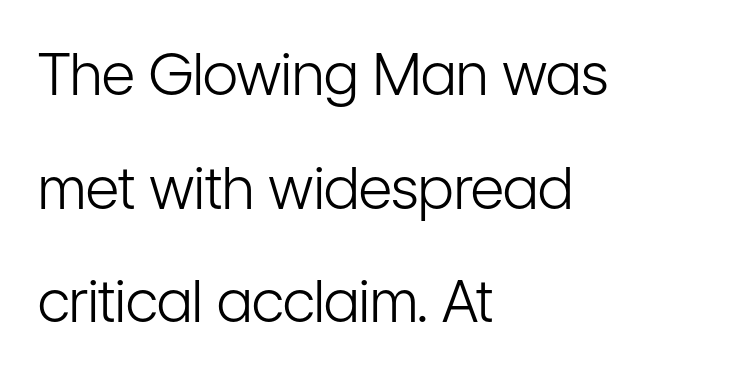
{"serif": "no", "italic": "no", "bold": "no", "weight": "light", "width": "condensed", "stroke_contrast": "low", "x_height": "medium", "monospaced": "no", "underline": "no", "align": "left", "line_spacing": "loose", "line_spacing_ratio": 1.96, "letter_spacing": "normal", "letter_spacing_em": 0.0, "glyph_px": 58}
